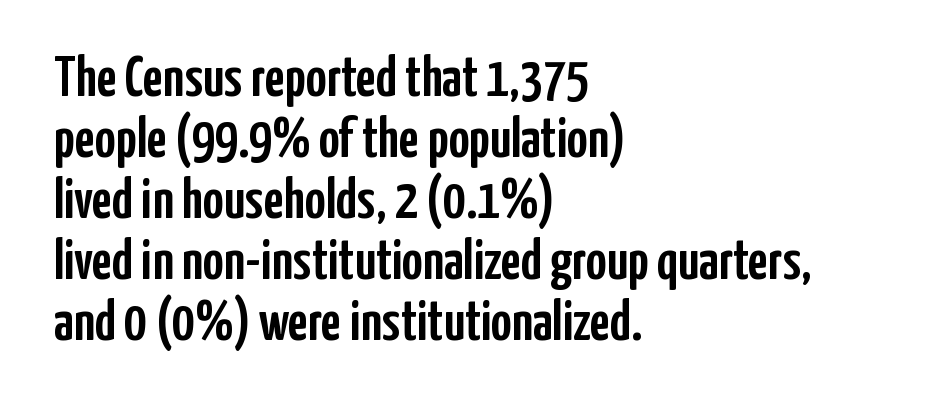
The rendering shows plain stroke endings on the letterforms — a sans-serif design. Tracking here is standard; glyphs follow each other at the usual distance. Baseline-to-baseline distance is barely more than the letter height. Honestly, there is no underline to notice here at all. Note the varied advance widths — an 'i' is clearly narrower than an 'm'. The rag falls on the right side of this text block.
